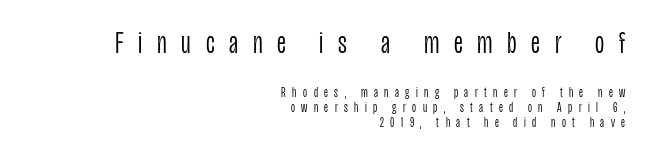
The image shows 32 px light, condensed sans-serif type, upright; set right-aligned, tight line spacing (1.08x), unusually wide letter spacing (+0.46 em), not underlined; the first (top) block is 2.29x larger; low stroke contrast and a large x-height.
